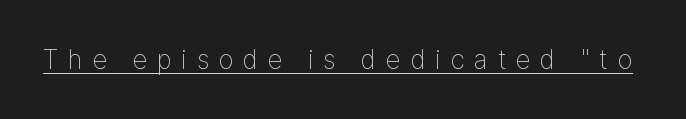
Notice how the stems are strictly vertical — no italics here. This sample uses expanded letter spacing, leaving extra air between glyphs. Decoration check: the copy is underlined. This reads as an unemphasized weight, regular at the heaviest.
